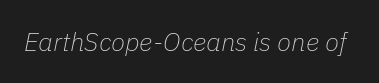
{"italic": "yes", "lean": "right", "slant_degrees": 11, "bold": "no", "underline": "no", "letter_spacing": "normal", "letter_spacing_em": 0.0, "glyph_px": 26}
